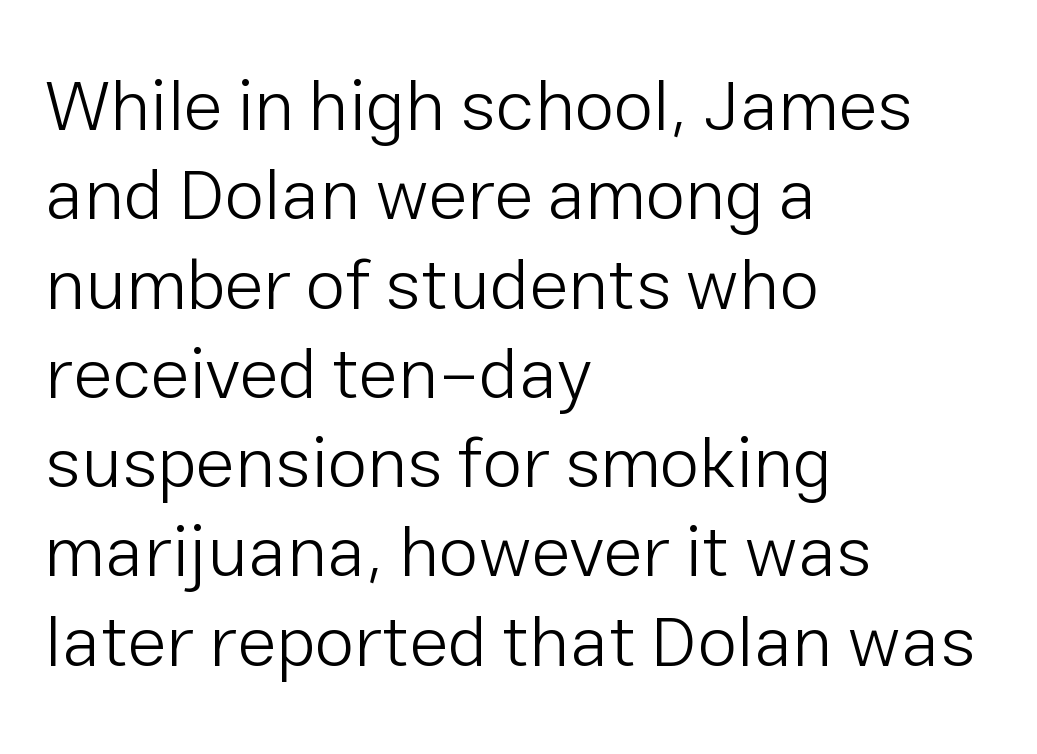
Q: Is the text bold? A: No.
Q: Is the text italic (slanted)? A: No, it is upright.
Q: Is the typeface a serif or a sans-serif typeface? A: Sans-serif.
Q: Is the text underlined? A: No.
Q: How is the paragraph aligned? A: Left-aligned.
Q: Is the spacing between letters normal or unusually wide? A: Normal.
Q: Width (condensed, normal, or wide)? A: Normal.
Q: Stroke contrast? A: Low.
Q: x-height? A: Medium.
Q: Monospaced? A: No.
